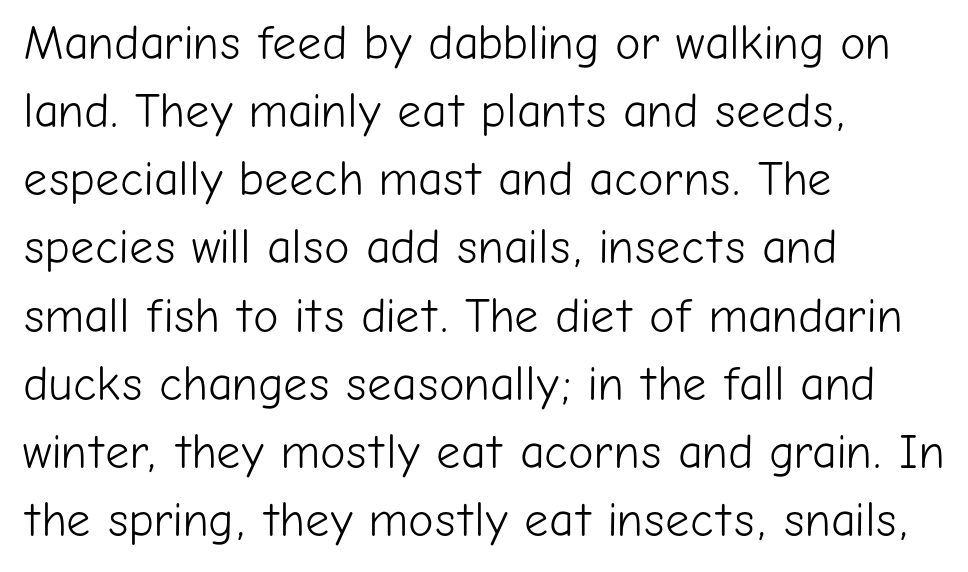
Q: Is the text bold? A: No.
Q: Is the text italic (slanted)? A: No, it is upright.
Q: Is the typeface a serif or a sans-serif typeface? A: Sans-serif.
Q: Is the text underlined? A: No.
Q: How is the paragraph aligned? A: Left-aligned.
Q: Is the spacing between letters normal or unusually wide? A: Normal.
Q: Is the spacing between lines tight, normal or loose? A: Normal.
Q: Width (condensed, normal, or wide)? A: Normal.
Q: Stroke contrast? A: Low.
Q: x-height? A: Medium.
Q: Monospaced? A: No.
